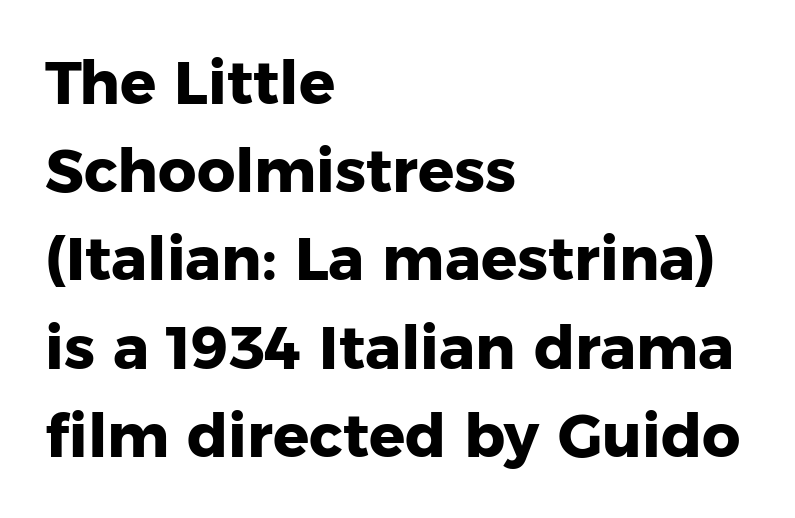
The image shows 60 px heavy sans-serif type, upright; set left-aligned, normal line spacing (1.47x), normal letter spacing, not underlined; low stroke contrast and a medium x-height.
